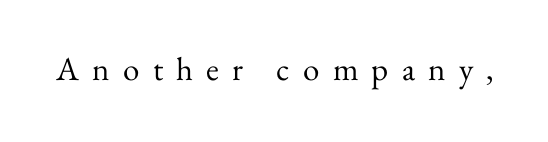
{"serif": "yes", "italic": "no", "bold": "no", "weight": "regular", "width": "normal", "stroke_contrast": "medium", "x_height": "small", "monospaced": "no", "underline": "no", "letter_spacing": "wide", "letter_spacing_em": 0.4, "glyph_px": 33}
